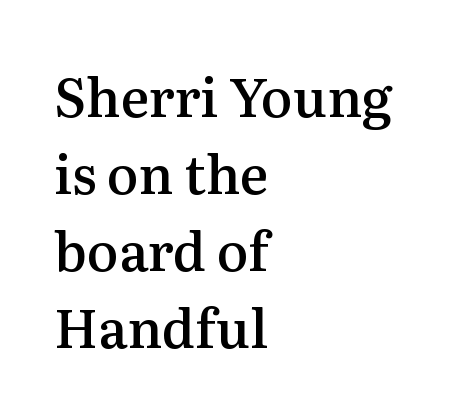
{"serif": "yes", "italic": "no", "bold": "semi", "weight": "semibold", "width": "normal", "stroke_contrast": "medium", "x_height": "medium", "monospaced": "no", "underline": "no", "align": "left", "line_spacing": "normal", "line_spacing_ratio": 1.45, "letter_spacing": "normal", "letter_spacing_em": 0.0, "glyph_px": 53}
